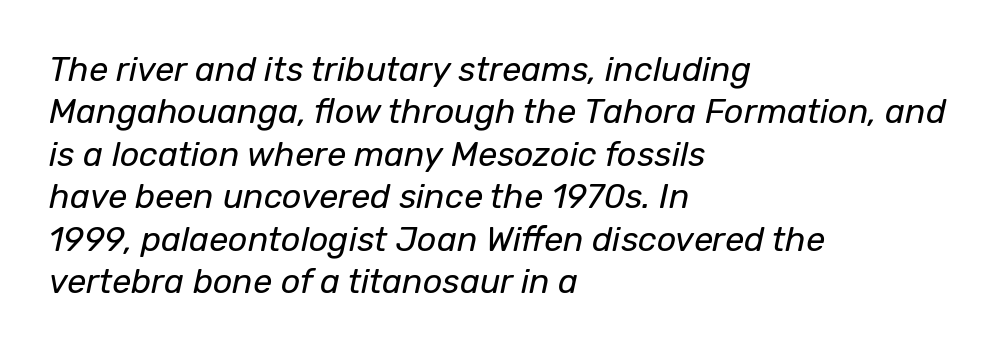
Italic? Definitely — the glyphs are oblique. The strokes carry an ordinary text weight at most. The rendering uses a moderate line-height, typical for paragraphs. You could not count columns in this text — the font is proportionally spaced. Nobody drew a line under any word here.
